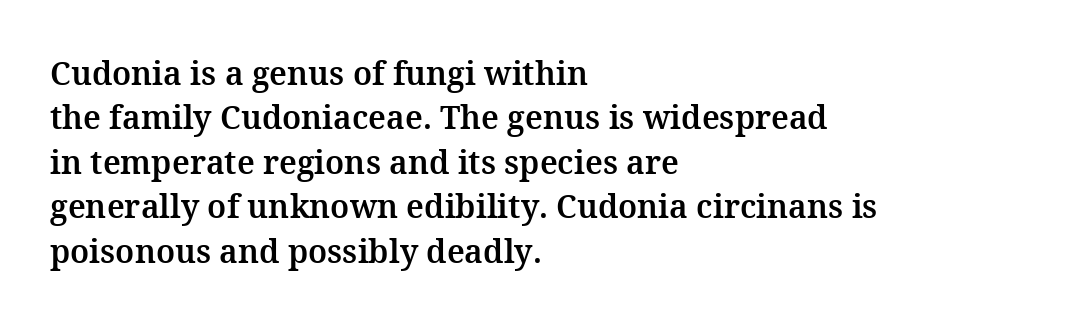
The image shows 32 px serif type, upright; set left-aligned, normal line spacing (1.39x), normal letter spacing, not underlined; medium stroke contrast and a medium x-height.
